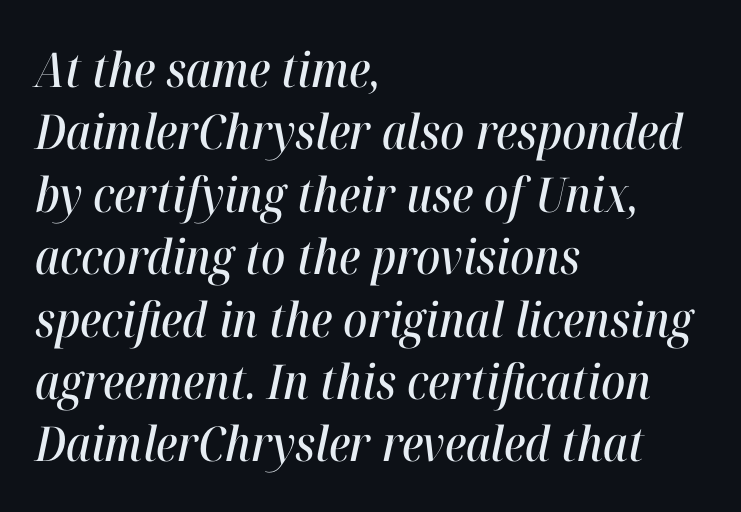
The image shows 48 px condensed type, italic (leaning right); set left-aligned, normal line spacing (1.3x), normal letter spacing, not underlined; high stroke contrast and a medium x-height.
